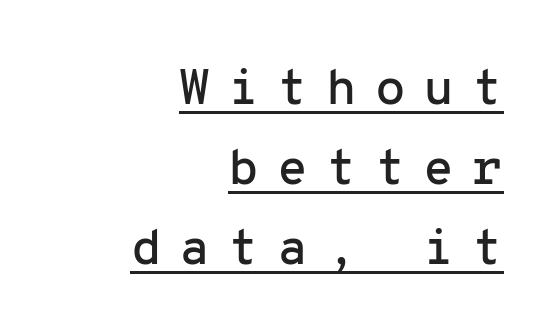
{"serif": "no", "italic": "no", "width": "normal", "stroke_contrast": "low", "x_height": "medium", "monospaced": "yes", "underline": "yes", "align": "right", "line_spacing": "normal", "line_spacing_ratio": 1.6, "letter_spacing": "wide", "letter_spacing_em": 0.36, "glyph_px": 50}
